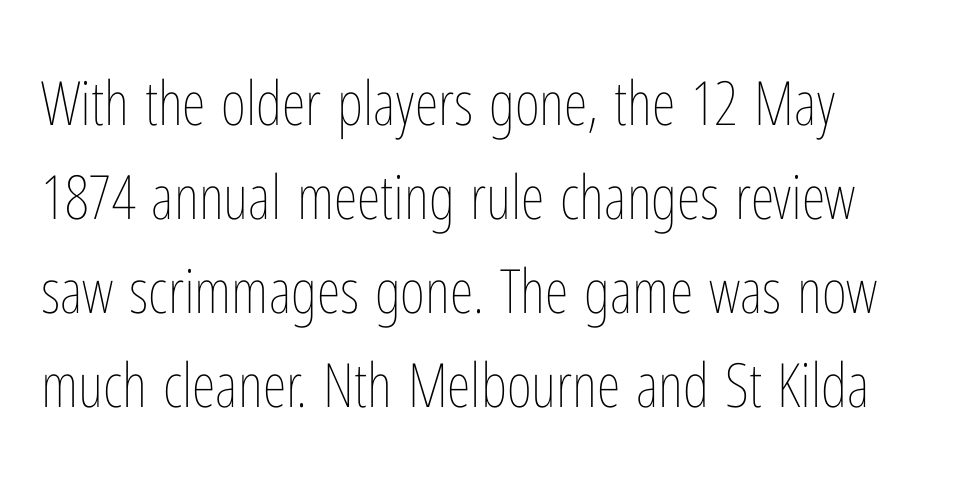
Q: Is the text bold? A: No.
Q: Is the text italic (slanted)? A: No, it is upright.
Q: Is the text underlined? A: No.
Q: How is the paragraph aligned? A: Left-aligned.
Q: Is the spacing between letters normal or unusually wide? A: Normal.
Q: Is the spacing between lines tight, normal or loose? A: Normal.
Q: Width (condensed, normal, or wide)? A: Condensed.
Q: Stroke contrast? A: Low.
Q: x-height? A: Medium.
Q: Monospaced? A: No.
